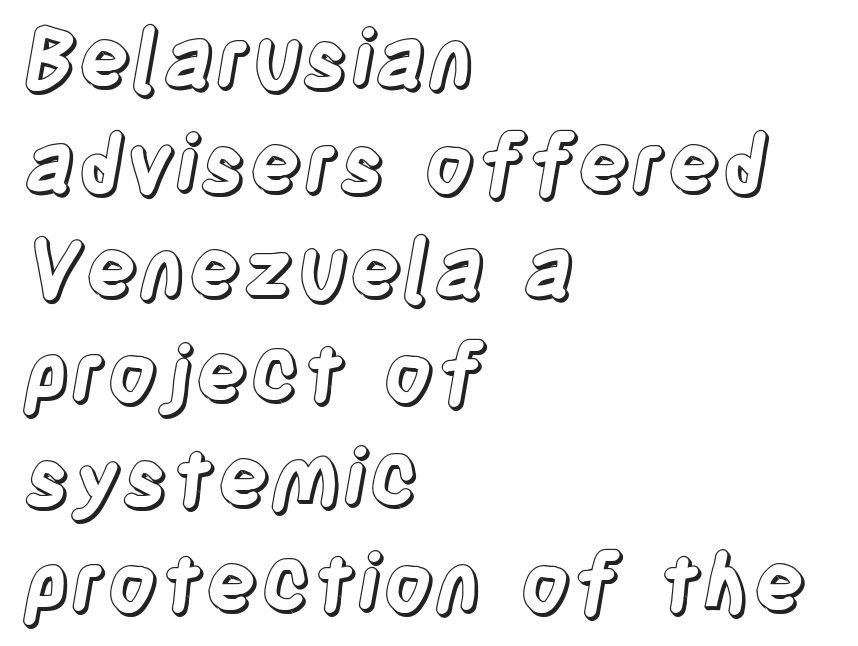
Q: Is the text italic (slanted)? A: Yes.
Q: Is the text underlined? A: No.
Q: How is the paragraph aligned? A: Left-aligned.
Q: Is the spacing between letters normal or unusually wide? A: Normal.
Q: Is the spacing between lines tight, normal or loose? A: Normal.
Q: Width (condensed, normal, or wide)? A: Condensed.
Q: x-height? A: Large.
Q: Monospaced? A: No.
